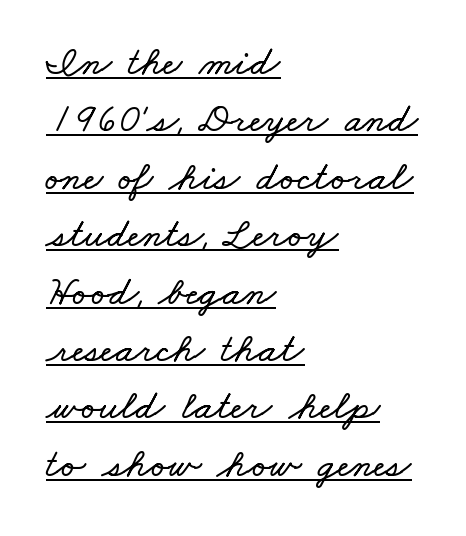
{"width": "wide", "stroke_contrast": "low", "x_height": "small", "monospaced": "no", "underline": "yes", "align": "left", "line_spacing": "normal", "line_spacing_ratio": 1.4, "letter_spacing": "normal", "letter_spacing_em": 0.0, "glyph_px": 41}
